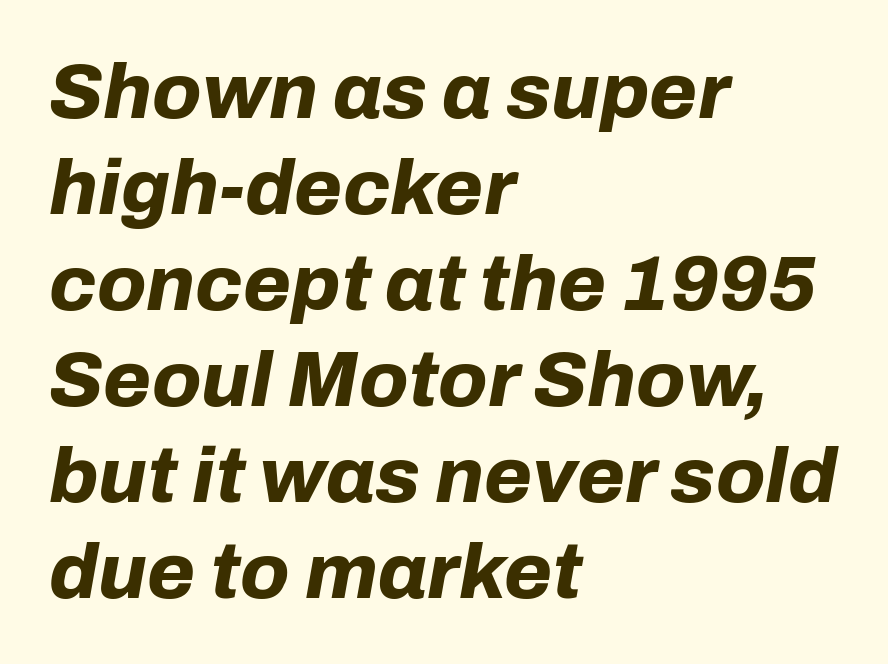
Q: Is the text bold? A: Yes.
Q: Is the text italic (slanted)? A: Yes, it leans right by about 10 degrees.
Q: Is the text underlined? A: No.
Q: How is the paragraph aligned? A: Left-aligned.
Q: Is the spacing between letters normal or unusually wide? A: Normal.
Q: Width (condensed, normal, or wide)? A: Normal.
Q: Stroke contrast? A: Low.
Q: x-height? A: Medium.
Q: Monospaced? A: No.
